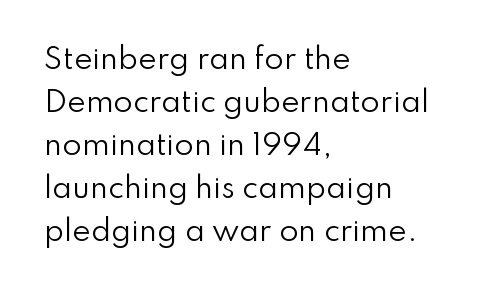
The image shows 28 px regular-weight sans-serif type, upright; set left-aligned, normal line spacing (1.54x), normal letter spacing, not underlined; low stroke contrast and a small x-height.
